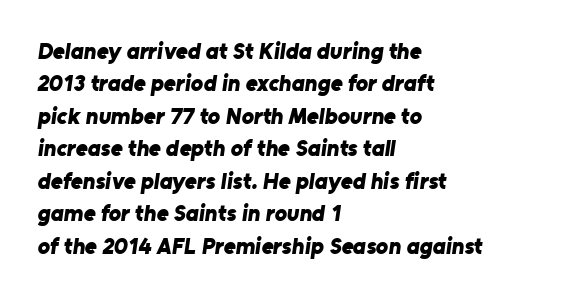
Teacher's note: observe the even left margin — that is flush-left alignment. This is heavy type, rendered in bold. Compared with typical body copy, the letter spacing here is the same. Is there much room between lines? A standard amount, neither cramped nor airy. Lines of text with bare space underneath.
